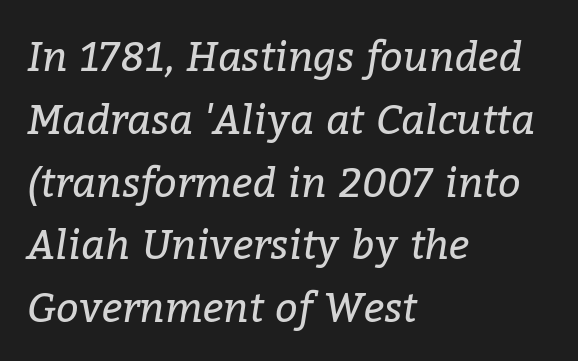
Q: Is the text bold? A: No.
Q: Is the text italic (slanted)? A: Yes, it leans right by about 9 degrees.
Q: Is the typeface a serif or a sans-serif typeface? A: Serif.
Q: Is the text underlined? A: No.
Q: How is the paragraph aligned? A: Left-aligned.
Q: Is the spacing between letters normal or unusually wide? A: Normal.
Q: Is the spacing between lines tight, normal or loose? A: Normal.
Q: Width (condensed, normal, or wide)? A: Normal.
Q: Stroke contrast? A: Low.
Q: x-height? A: Medium.
Q: Monospaced? A: No.
